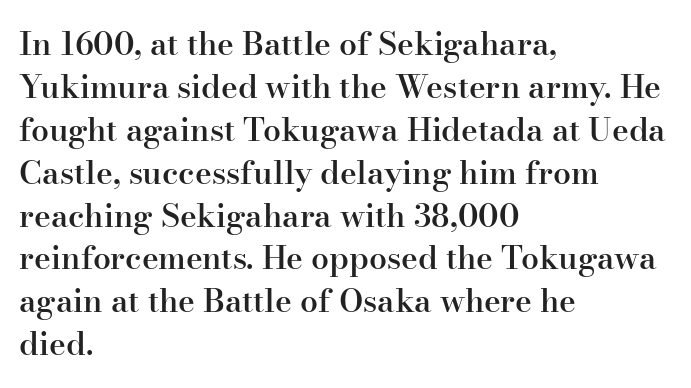
The image shows 32 px semibold serif type, upright; set left-aligned, normal line spacing (1.34x), normal letter spacing, not underlined; high stroke contrast and a small x-height.
